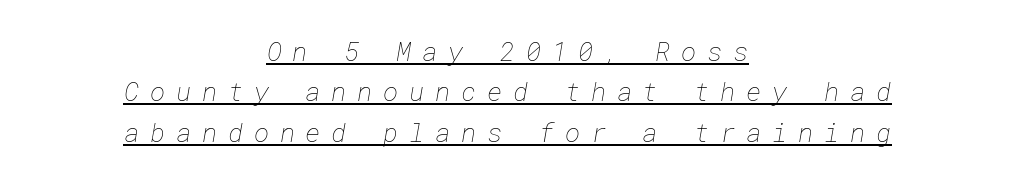
{"bold": "no", "underline": "yes", "align": "center", "line_spacing": "normal", "line_spacing_ratio": 1.55, "letter_spacing": "wide", "letter_spacing_em": 0.41, "glyph_px": 26}
